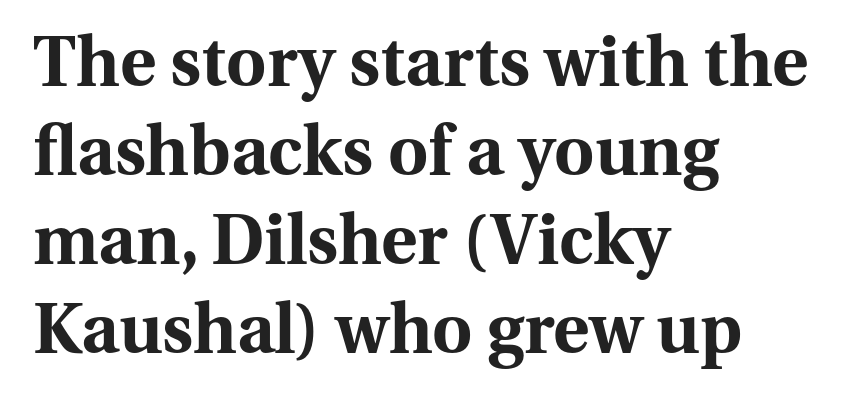
Yep, those are serifs on the letters. The lettering stays uniformly vertical, giving the passage a roman look. Each letter keeps its own natural width here, so spacing adapts to shape. Characters follow at the spacing the type designer built in.
